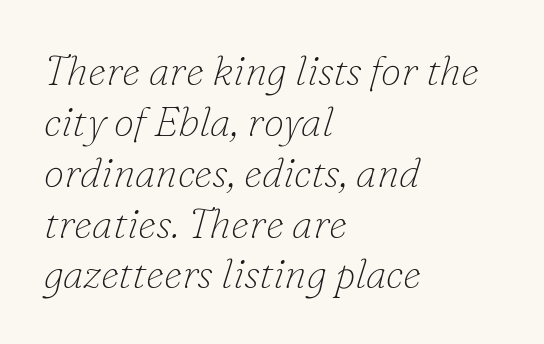
The characters display serif detailing at their extremities. Each stroke keeps to a modest, everyday thickness or less. The gaps between neighbouring characters are ordinary and unremarkable. Nobody drew a line under any word here. In CSS terms this would be text-align: left. Varying glyph widths throughout — classic text-font behaviour.
